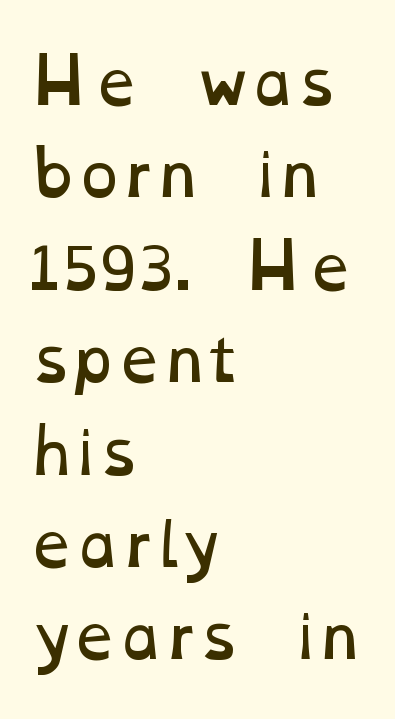
Q: Is the text bold? A: No.
Q: Is the text underlined? A: No.
Q: How is the paragraph aligned? A: Left-aligned.
Q: Is the spacing between letters normal or unusually wide? A: Normal.
Q: Is the spacing between lines tight, normal or loose? A: Normal.
Q: Width (condensed, normal, or wide)? A: Wide.
Q: Stroke contrast? A: Low.
Q: x-height? A: Medium.
Q: Monospaced? A: No.
